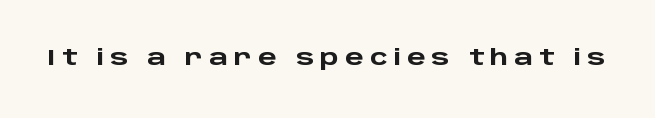
{"italic": "no", "bold": "yes", "underline": "no", "letter_spacing": "wide", "letter_spacing_em": 0.27, "glyph_px": 22}
